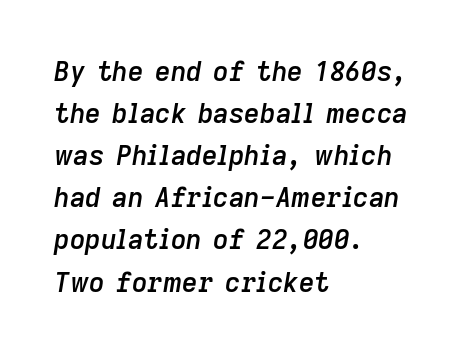
The image shows 27 px text type, italic (leaning right); set left-aligned, normal line spacing (1.56x), normal letter spacing, not underlined.
